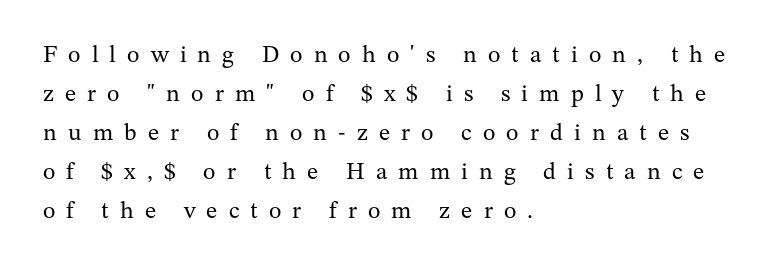
{"italic": "no", "bold": "no", "underline": "no", "align": "left", "line_spacing": "normal", "line_spacing_ratio": 1.62, "letter_spacing": "wide", "letter_spacing_em": 0.46, "glyph_px": 24}
